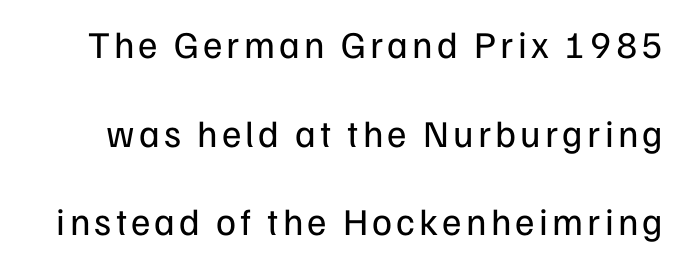
Quick note: underline off. The typeface has the unassuming heft of standard copy or less. A great deal of white space separates one row of letters from the next. The passage shown is typed in a proportional face where columns would drift. Characters remain perfectly vertical along every line. Examine the stroke ends and you'll find no serifs.
